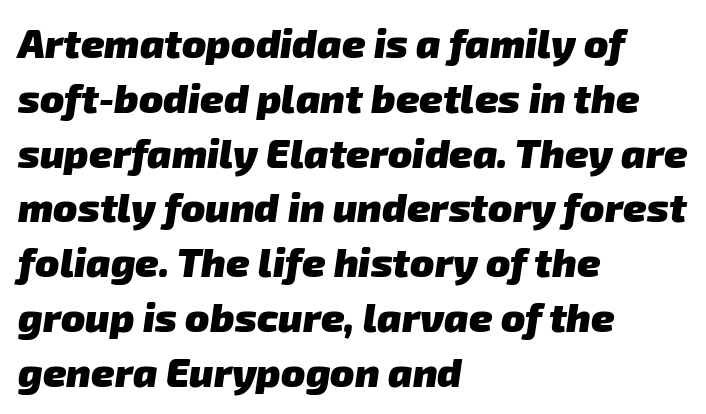
{"serif": "no", "bold": "yes", "weight": "heavy", "width": "normal", "stroke_contrast": "low", "x_height": "medium", "monospaced": "no", "underline": "no", "align": "left", "line_spacing": "normal", "line_spacing_ratio": 1.37, "letter_spacing": "normal", "letter_spacing_em": 0.0, "glyph_px": 40}
